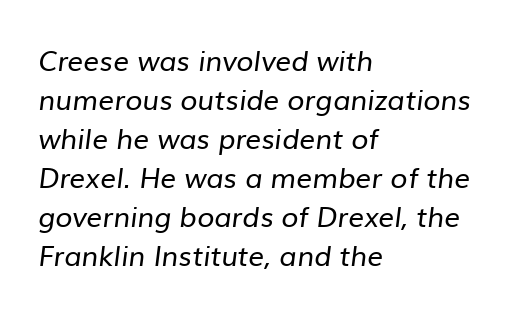
The letterforms sit shoulder to shoulder at normal distance. If you measured baseline to baseline, you'd find a middling distance. A sans-serif font was chosen for this passage. Varying glyph widths throughout — classic text-font behaviour.
